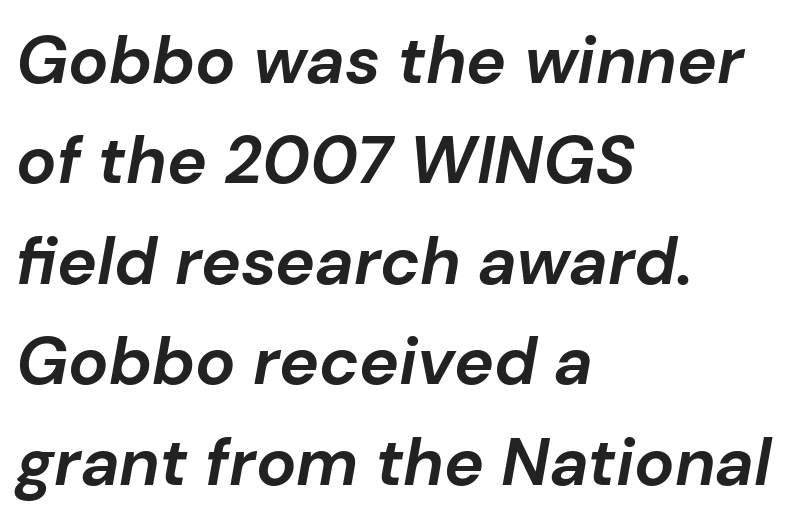
The image shows 67 px bold type, italic (leaning right); set left-aligned, normal line spacing (1.5x), normal letter spacing, not underlined; low stroke contrast and a medium x-height.
